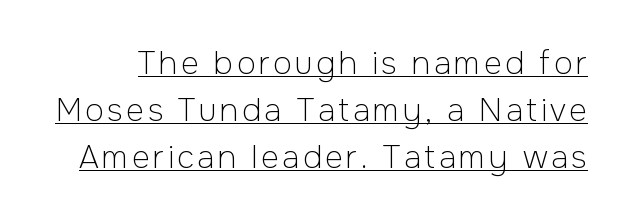
{"serif": "no", "italic": "no", "bold": "no", "weight": "light", "width": "normal", "stroke_contrast": "low", "x_height": "medium", "monospaced": "no", "underline": "yes", "line_spacing": "normal", "line_spacing_ratio": 1.51, "glyph_px": 31}
